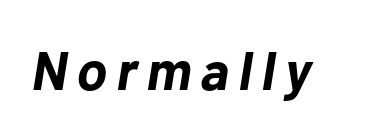
{"italic": "yes", "lean": "right", "slant_degrees": 10, "bold": "yes", "weight": "bold", "width": "normal", "stroke_contrast": "low", "x_height": "medium", "monospaced": "no", "underline": "no", "glyph_px": 55}
